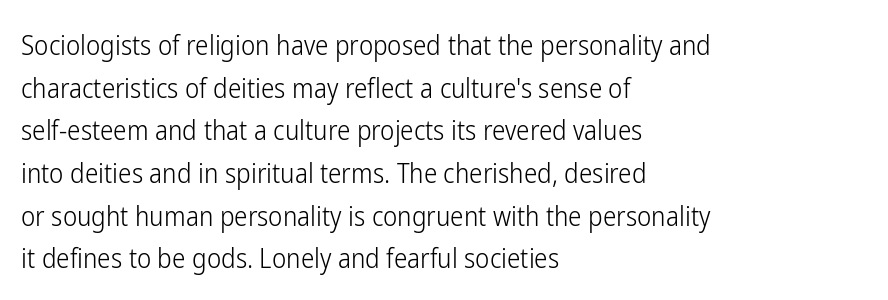
The image shows 27 px text type, upright; set left-aligned, normal line spacing (1.58x), normal letter spacing, not underlined.
